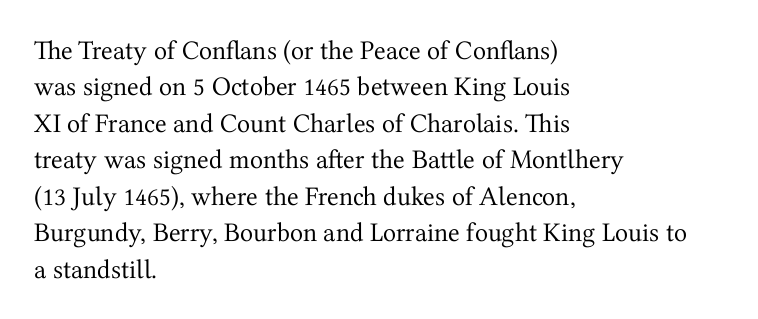
Q: Is the text bold? A: No.
Q: Is the text italic (slanted)? A: No, it is upright.
Q: Is the text underlined? A: No.
Q: How is the paragraph aligned? A: Left-aligned.
Q: Is the spacing between letters normal or unusually wide? A: Normal.
Q: Is the spacing between lines tight, normal or loose? A: Normal.
